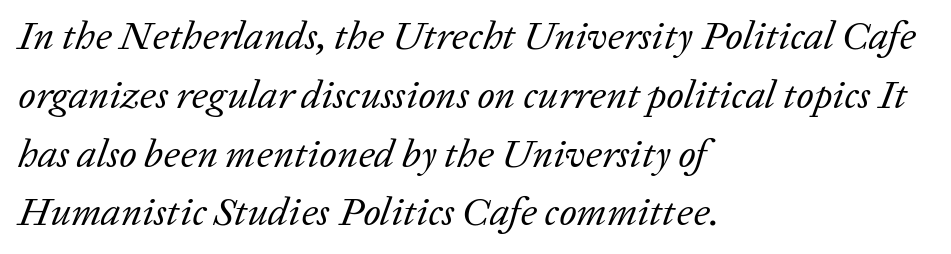
The image shows 40 px regular-weight serif type, italic (leaning right); set left-aligned, normal line spacing (1.47x), normal letter spacing, not underlined; low stroke contrast and a medium x-height.
